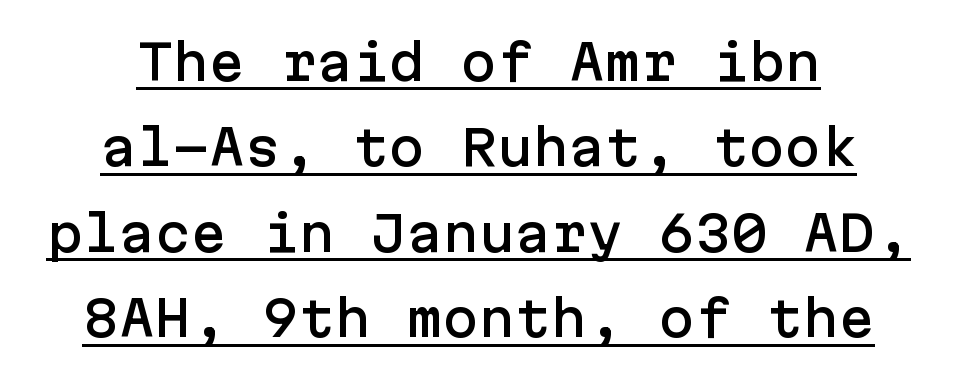
Q: Is the text italic (slanted)? A: No, it is upright.
Q: Is the typeface a serif or a sans-serif typeface? A: Sans-serif.
Q: Is the text underlined? A: Yes.
Q: How is the paragraph aligned? A: Centered.
Q: Is the spacing between letters normal or unusually wide? A: Normal.
Q: Width (condensed, normal, or wide)? A: Normal.
Q: Stroke contrast? A: Low.
Q: x-height? A: Medium.
